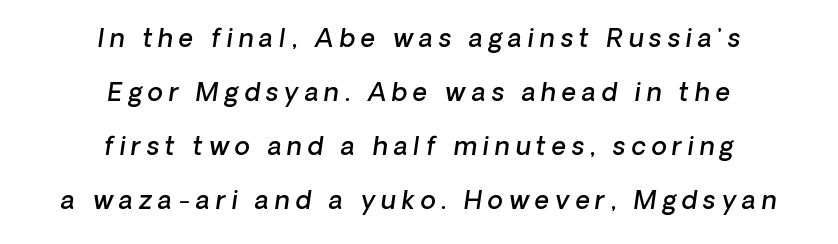
{"italic": "yes", "lean": "right", "slant_degrees": 8, "bold": "semi", "underline": "no", "align": "center", "line_spacing": "loose", "line_spacing_ratio": 2.16, "letter_spacing": "wide", "letter_spacing_em": 0.23, "glyph_px": 25}
